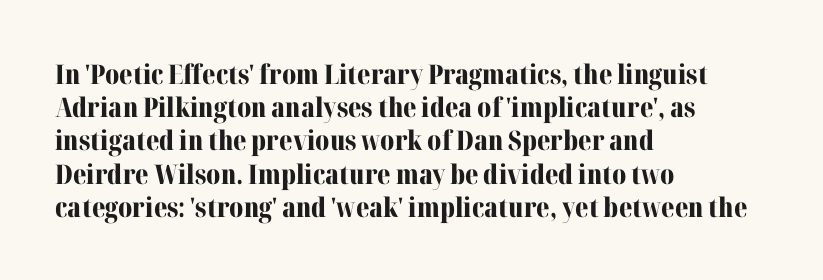
The image shows 27 px bold type, upright; set left-aligned, line spacing 1.23x, normal letter spacing, not underlined.
